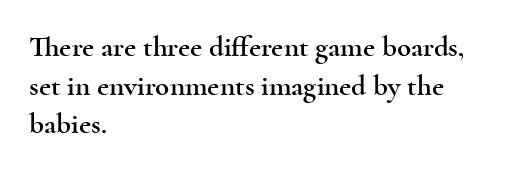
The image shows 29 px wide serif type, upright; set left-aligned, normal line spacing (1.33x), normal letter spacing, not underlined; a small x-height.
